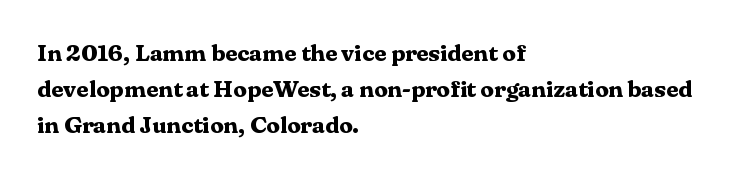
The image shows 24 px bold type, upright; set left-aligned, normal line spacing (1.49x), normal letter spacing, not underlined.
